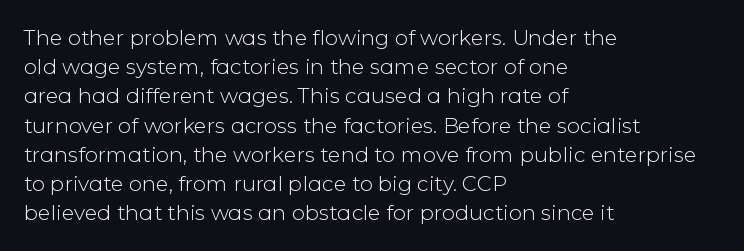
Tracking here is standard; glyphs follow each other at the usual distance. Heft: none added — not bold. These lines are set flush left with a ragged right edge. The letters stand straight up with perfectly vertical stems. Has an underline been added? It has not.
